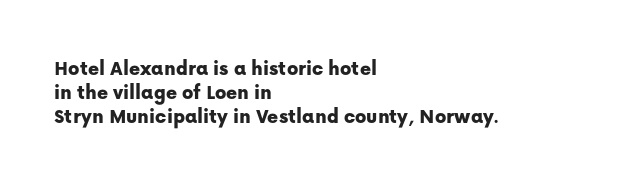
Q: Is the text italic (slanted)? A: No, it is upright.
Q: Is the text underlined? A: No.
Q: How is the paragraph aligned? A: Left-aligned.
Q: Is the spacing between letters normal or unusually wide? A: Normal.
Q: Is the spacing between lines tight, normal or loose? A: Tight.
